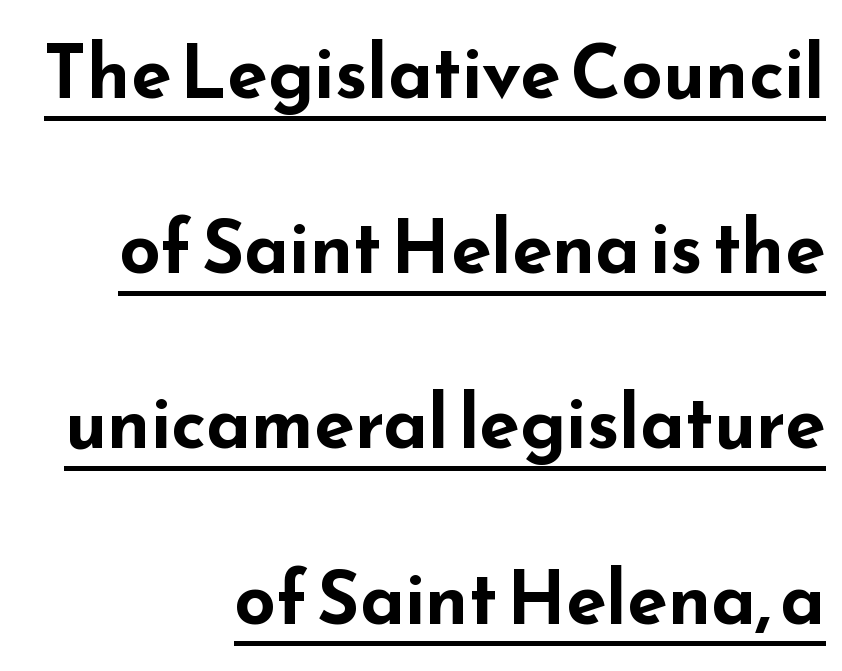
Standard letterfit; no display-style spreading of the glyphs. Here the designer chose a conventional face with non-uniform glyph widths. Leftover space on each line is placed entirely before the opening word. Each new line begins a long way beneath the previous one. The lettering stays uniformly vertical, giving the passage a roman look. Nothing sits at the stroke ends, so this counts as sans-serif.
